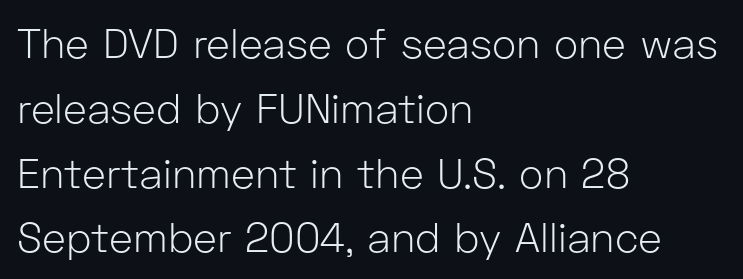
If you drew a line through each stem, it would be perfectly vertical. A typesetter would label this face a sans. Weight: in the light-to-regular range. Where is the straight margin? On the left. Looks like regular typesetting: each glyph gets only the width it needs.
